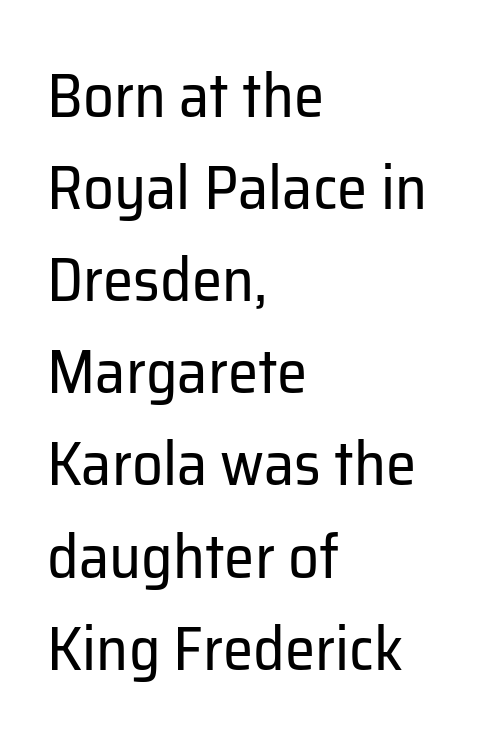
The image shows 61 px regular-weight sans-serif type, upright; set left-aligned, normal line spacing (1.51x), normal letter spacing, not underlined; low stroke contrast and a medium x-height.
